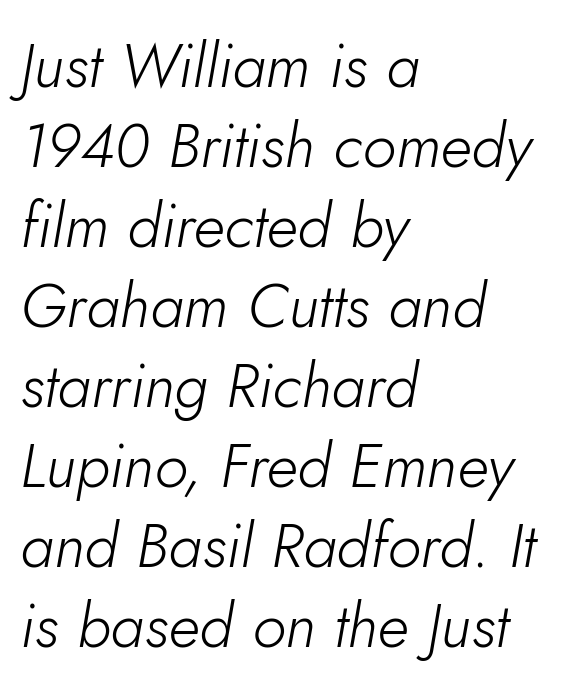
Q: Is the text bold? A: No.
Q: Is the text italic (slanted)? A: Yes, it leans right by about 10 degrees.
Q: Is the text underlined? A: No.
Q: How is the paragraph aligned? A: Left-aligned.
Q: Is the spacing between letters normal or unusually wide? A: Normal.
Q: Is the spacing between lines tight, normal or loose? A: Normal.
Q: Width (condensed, normal, or wide)? A: Normal.
Q: Stroke contrast? A: Low.
Q: x-height? A: Small.
Q: Monospaced? A: No.
